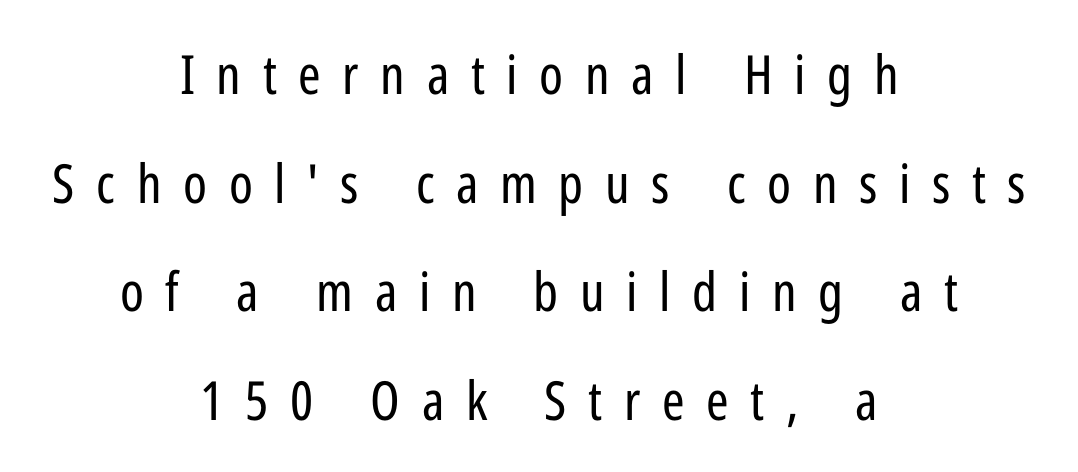
The image shows 54 px regular-weight, condensed sans-serif type, upright; set centered, loose line spacing (2.01x), unusually wide letter spacing (+0.4 em), not underlined; low stroke contrast and a medium x-height.
